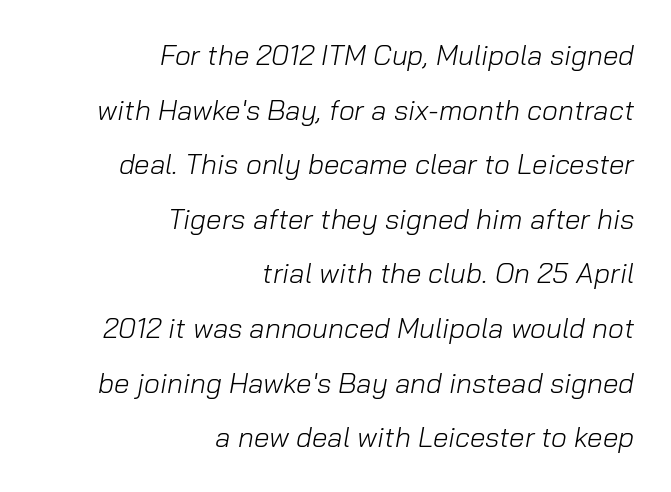
{"italic": "yes", "lean": "right", "slant_degrees": 10, "bold": "no", "weight": "light", "width": "normal", "stroke_contrast": "low", "x_height": "medium", "monospaced": "no", "underline": "no", "align": "right", "line_spacing": "loose", "line_spacing_ratio": 1.95, "letter_spacing": "normal", "letter_spacing_em": 0.0, "glyph_px": 28}
